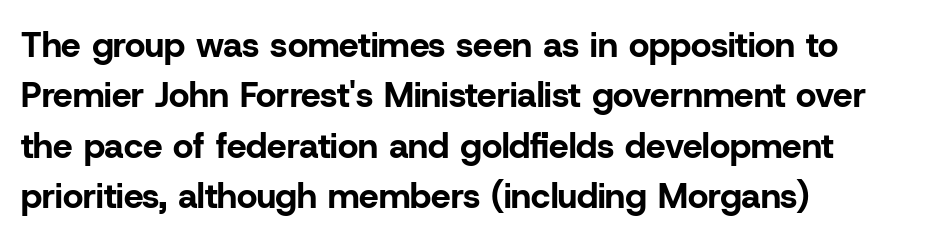
{"serif": "no", "italic": "no", "bold": "yes", "weight": "bold", "width": "normal", "stroke_contrast": "low", "x_height": "medium", "monospaced": "no", "underline": "no", "align": "left", "line_spacing": "normal", "line_spacing_ratio": 1.44, "letter_spacing": "normal", "letter_spacing_em": 0.0, "glyph_px": 35}
